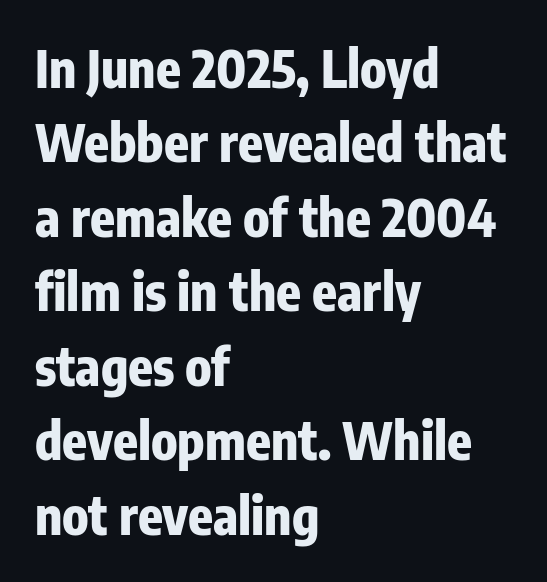
{"serif": "no", "italic": "no", "bold": "yes", "weight": "heavy", "width": "condensed", "stroke_contrast": "low", "x_height": "medium", "monospaced": "no", "underline": "no", "align": "left", "line_spacing": "normal", "line_spacing_ratio": 1.46, "letter_spacing": "normal", "letter_spacing_em": 0.0, "glyph_px": 51}
